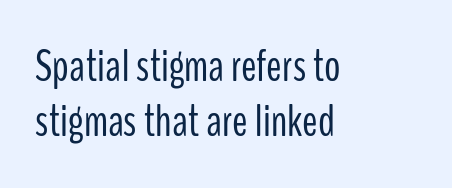
Q: Is the text bold? A: No.
Q: Is the text italic (slanted)? A: No, it is upright.
Q: Is the typeface a serif or a sans-serif typeface? A: Sans-serif.
Q: Is the text underlined? A: No.
Q: How is the paragraph aligned? A: Left-aligned.
Q: Is the spacing between letters normal or unusually wide? A: Normal.
Q: Width (condensed, normal, or wide)? A: Condensed.
Q: Stroke contrast? A: Low.
Q: x-height? A: Medium.
Q: Monospaced? A: No.
